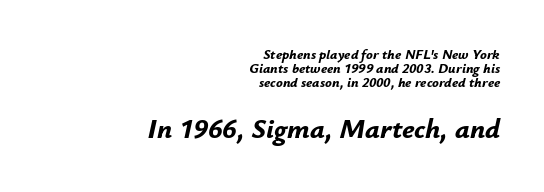
Does the copy run flush right? Yes — the right margin is perfectly even. Tightly led — the rows are bunched. Look at the glyph heights: the lower group is clearly the bigger setting. No word sits above an underline.
